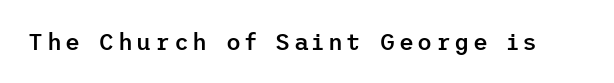
The image shows 23 px text type, upright; set not underlined.
